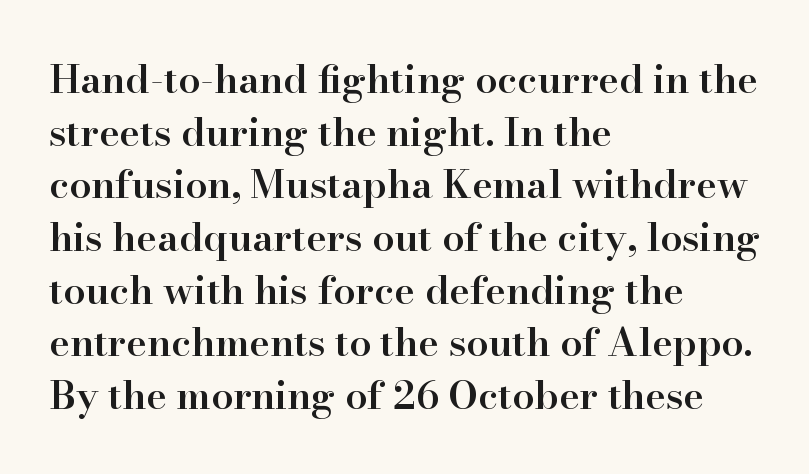
{"serif": "yes", "italic": "no", "bold": "semi", "weight": "semibold", "width": "normal", "stroke_contrast": "high", "x_height": "small", "monospaced": "no", "underline": "no", "align": "left", "line_spacing": "normal", "line_spacing_ratio": 1.35, "letter_spacing": "normal", "letter_spacing_em": 0.0, "glyph_px": 39}
